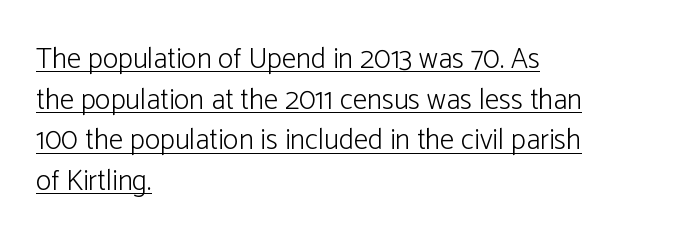
{"serif": "no", "italic": "no", "bold": "no", "weight": "light", "width": "normal", "stroke_contrast": "low", "x_height": "medium", "monospaced": "no", "underline": "yes", "align": "left", "line_spacing": "normal", "line_spacing_ratio": 1.4, "letter_spacing": "normal", "letter_spacing_em": 0.0, "glyph_px": 29}
